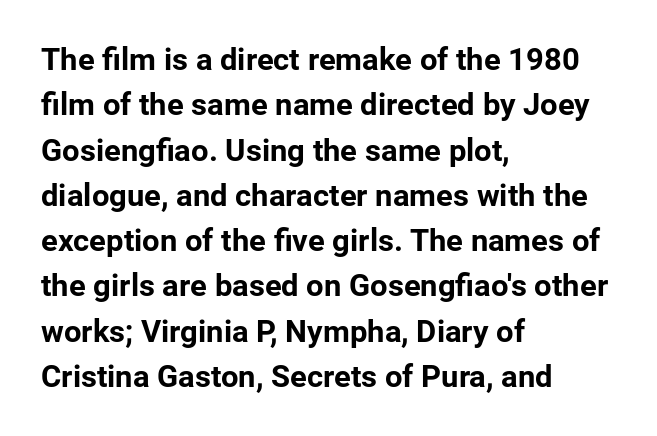
Q: Is the text bold? A: Yes.
Q: Is the text italic (slanted)? A: No, it is upright.
Q: Is the typeface a serif or a sans-serif typeface? A: Sans-serif.
Q: Is the text underlined? A: No.
Q: How is the paragraph aligned? A: Left-aligned.
Q: Is the spacing between letters normal or unusually wide? A: Normal.
Q: Is the spacing between lines tight, normal or loose? A: Normal.
Q: Width (condensed, normal, or wide)? A: Normal.
Q: Stroke contrast? A: Low.
Q: x-height? A: Medium.
Q: Monospaced? A: No.
